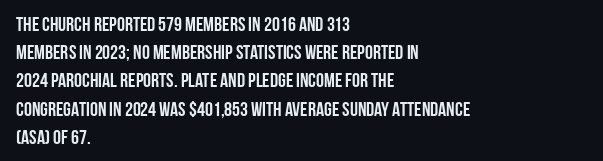
Upright lettering throughout. Each line starts at the same left margin while the right side varies. The passage shown has conventional tracking throughout. The glyphs have the mass of a bold cut. Summary of vertical rhythm: regular, with standard interline spacing. Words float on clear page, feet unadorned.
